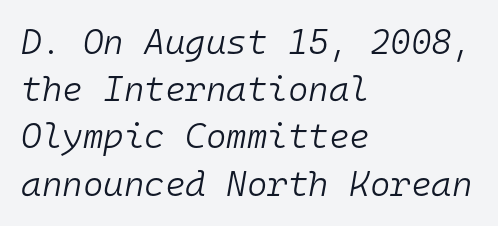
{"italic": "yes", "lean": "right", "slant_degrees": 10, "bold": "no", "weight": "light", "width": "normal", "stroke_contrast": "low", "x_height": "medium", "monospaced": "yes", "underline": "no", "align": "left", "line_spacing": "normal", "line_spacing_ratio": 1.35, "letter_spacing": "normal", "letter_spacing_em": 0.0, "glyph_px": 35}
